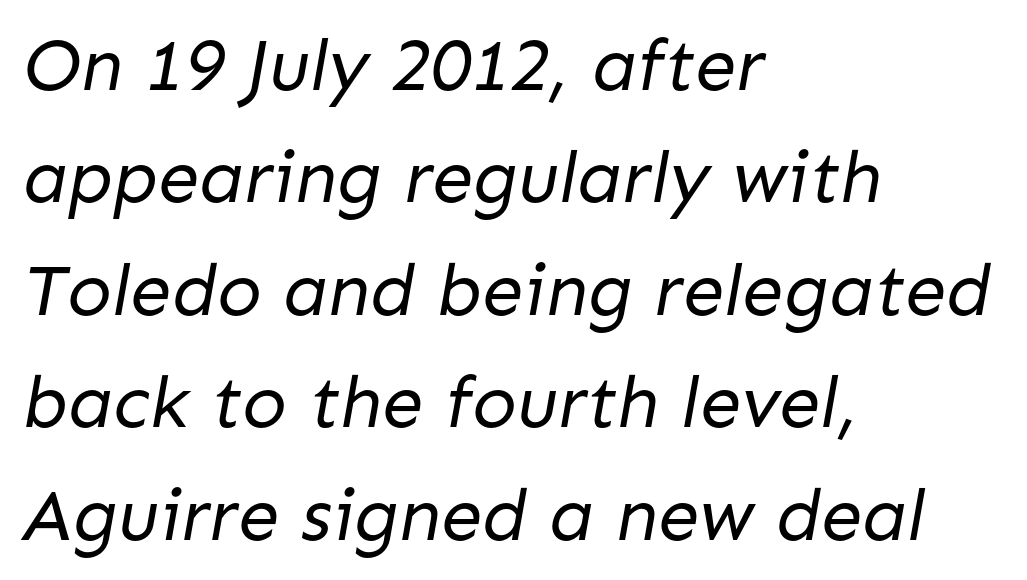
{"serif": "no", "bold": "no", "weight": "regular", "width": "normal", "stroke_contrast": "low", "x_height": "medium", "monospaced": "no", "underline": "no", "align": "left", "line_spacing": "normal", "line_spacing_ratio": 1.52, "letter_spacing": "normal", "letter_spacing_em": 0.0, "glyph_px": 74}
